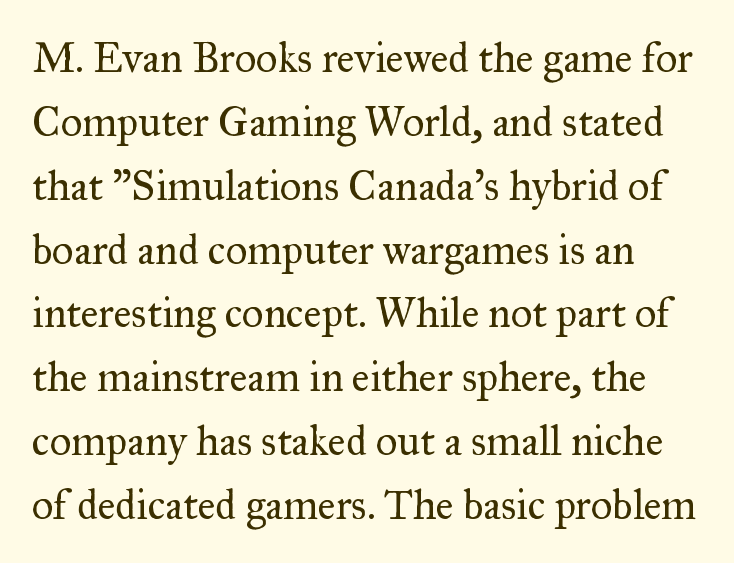
Q: Is the text bold? A: No.
Q: Is the text italic (slanted)? A: No, it is upright.
Q: Is the typeface a serif or a sans-serif typeface? A: Serif.
Q: Is the text underlined? A: No.
Q: How is the paragraph aligned? A: Left-aligned.
Q: Is the spacing between letters normal or unusually wide? A: Normal.
Q: Is the spacing between lines tight, normal or loose? A: Normal.
Q: Width (condensed, normal, or wide)? A: Normal.
Q: Stroke contrast? A: Medium.
Q: x-height? A: Small.
Q: Monospaced? A: No.
